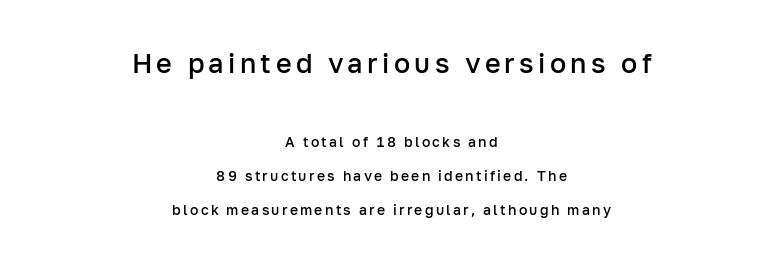
The composition opens big and finishes small. Typographic density is moderately raised because the face is semibold. This block would shrink considerably if given ordinary leading; it's expanded now. Layout note: lines centered. Every character sits straight up, as roman type does. No word sits above an underline.
